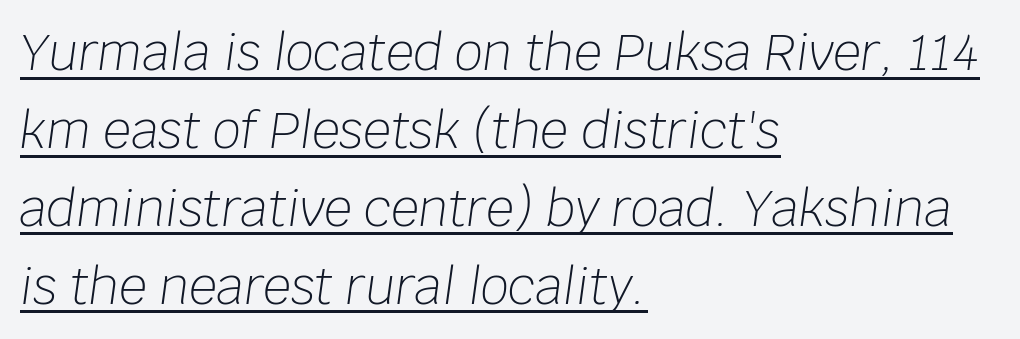
Q: Is the text bold? A: No.
Q: Is the text italic (slanted)? A: Yes, it leans right by about 8 degrees.
Q: Is the text underlined? A: Yes.
Q: How is the paragraph aligned? A: Left-aligned.
Q: Is the spacing between letters normal or unusually wide? A: Normal.
Q: Is the spacing between lines tight, normal or loose? A: Normal.
Q: Width (condensed, normal, or wide)? A: Normal.
Q: Stroke contrast? A: Low.
Q: x-height? A: Large.
Q: Monospaced? A: No.
